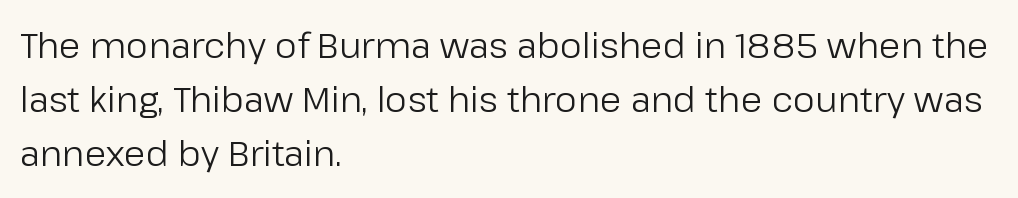
The image shows 35 px regular-weight sans-serif type, upright; set left-aligned, normal line spacing (1.55x), normal letter spacing, not underlined; low stroke contrast and a medium x-height.
